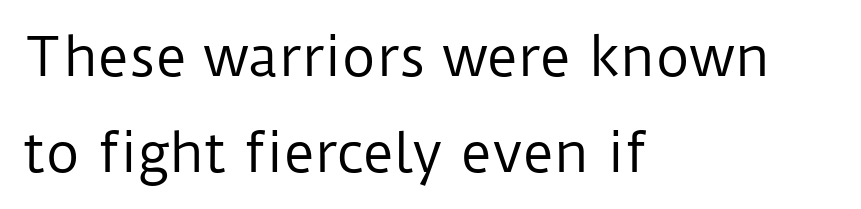
The image shows 53 px regular-weight sans-serif type, upright; set left-aligned, line spacing 1.81x, normal letter spacing, not underlined; low stroke contrast and a medium x-height.
